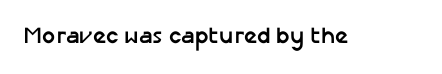
Q: Is the text bold? A: Yes.
Q: Is the text italic (slanted)? A: No, it is upright.
Q: Is the text underlined? A: No.
Q: Is the spacing between letters normal or unusually wide? A: Normal.
